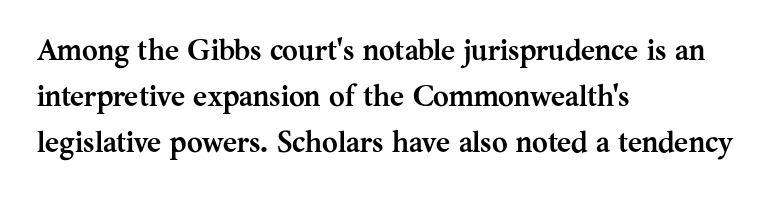
The rendering uses natural spacing where letterforms have individual widths. Letters rest on an invisible, unmarked baseline. The passage is arranged the way most books set body copy — flush left. Summary of vertical rhythm: regular, with standard interline spacing.
